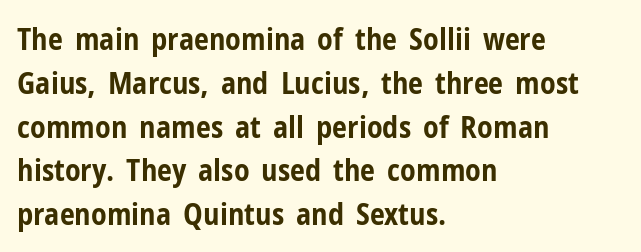
{"serif": "no", "italic": "no", "bold": "yes", "weight": "bold", "width": "condensed", "stroke_contrast": "low", "x_height": "medium", "monospaced": "no", "underline": "no", "align": "left", "line_spacing": "normal", "line_spacing_ratio": 1.46, "letter_spacing": "normal", "letter_spacing_em": 0.0, "glyph_px": 30}
